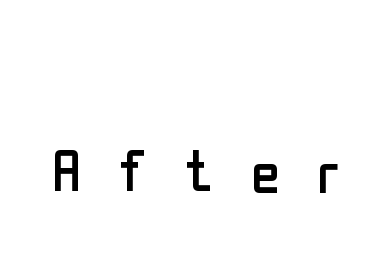
Q: Is the text bold? A: No.
Q: Is the text italic (slanted)? A: No, it is upright.
Q: Is the typeface a serif or a sans-serif typeface? A: Sans-serif.
Q: Is the text underlined? A: No.
Q: Is the spacing between letters normal or unusually wide? A: Unusually wide.
Q: Width (condensed, normal, or wide)? A: Condensed.
Q: Stroke contrast? A: Low.
Q: x-height? A: Medium.
Q: Monospaced? A: No.
